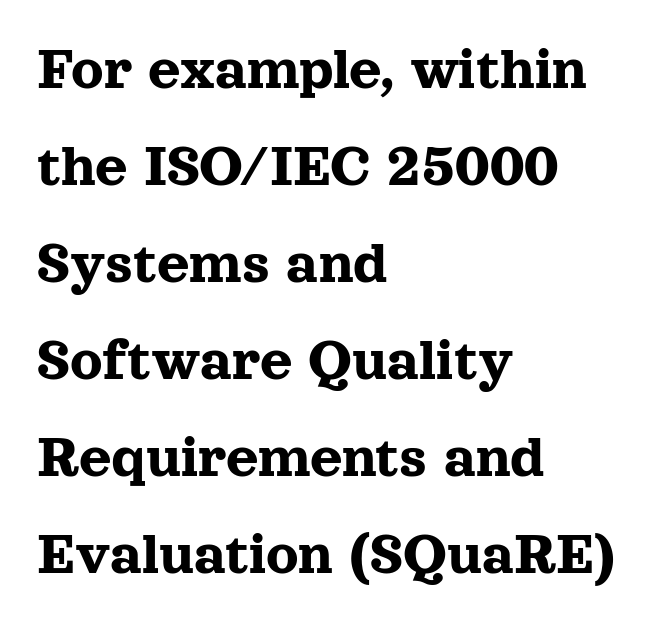
Type style note: has serifs. This is roman type, the default non-slanted kind. There is no visible air inserted between adjacent glyphs. The paragraph has a hard left edge and a soft right edge.
